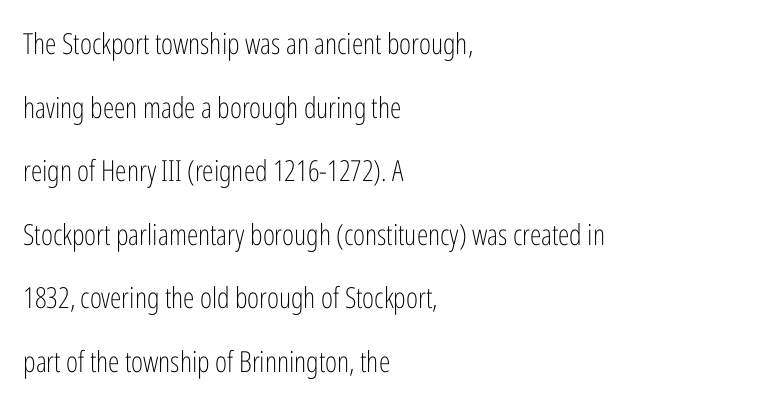
{"serif": "no", "italic": "no", "bold": "no", "weight": "light", "width": "condensed", "stroke_contrast": "low", "x_height": "medium", "monospaced": "no", "underline": "no", "align": "left", "line_spacing": "loose", "line_spacing_ratio": 2.19, "letter_spacing": "normal", "letter_spacing_em": 0.0, "glyph_px": 29}
